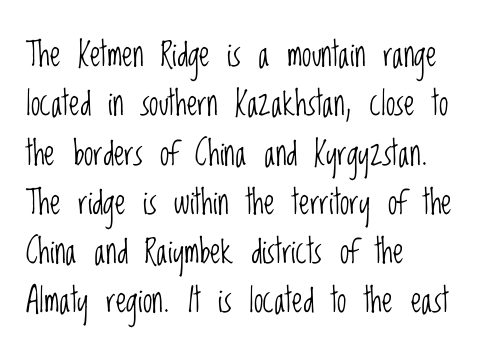
The image shows 34 px light, condensed sans-serif type, upright; set left-aligned, normal line spacing (1.45x), normal letter spacing, not underlined; low stroke contrast and a large x-height.
